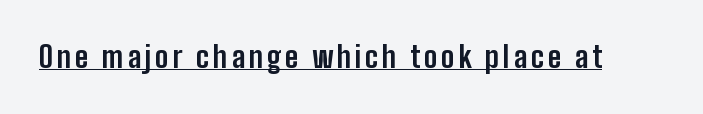
{"serif": "no", "italic": "no", "bold": "yes", "weight": "bold", "width": "condensed", "stroke_contrast": "low", "x_height": "medium", "monospaced": "no", "underline": "yes", "glyph_px": 29}
